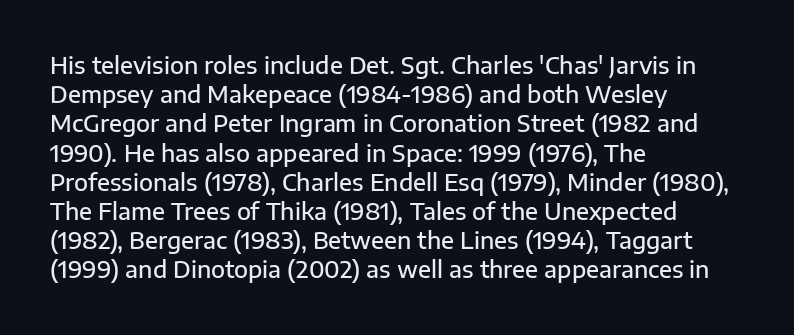
Every row of glyphs begins at an identical x-position on the left. Quick note: not italic, upright. A typesetter would call this zero additional tracking. Check under the words: just untouched page.
